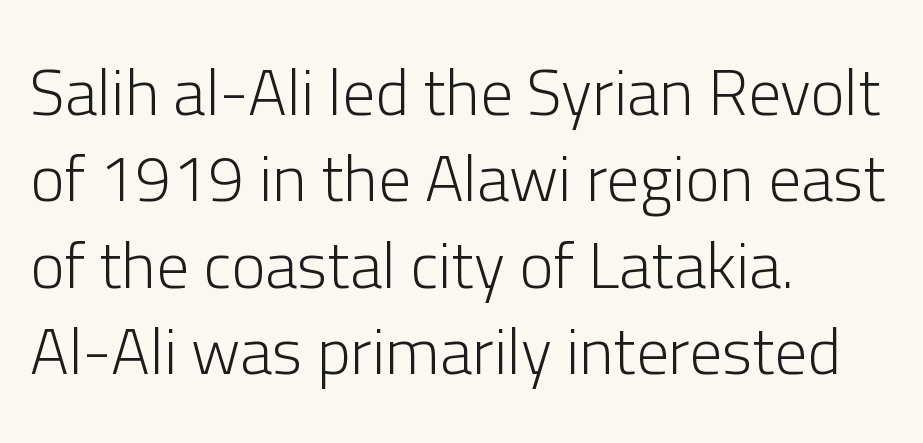
Q: Is the text bold? A: No.
Q: Is the text italic (slanted)? A: No, it is upright.
Q: Is the typeface a serif or a sans-serif typeface? A: Sans-serif.
Q: Is the text underlined? A: No.
Q: How is the paragraph aligned? A: Left-aligned.
Q: Is the spacing between letters normal or unusually wide? A: Normal.
Q: Is the spacing between lines tight, normal or loose? A: Normal.
Q: Width (condensed, normal, or wide)? A: Normal.
Q: Stroke contrast? A: Low.
Q: x-height? A: Medium.
Q: Monospaced? A: No.
